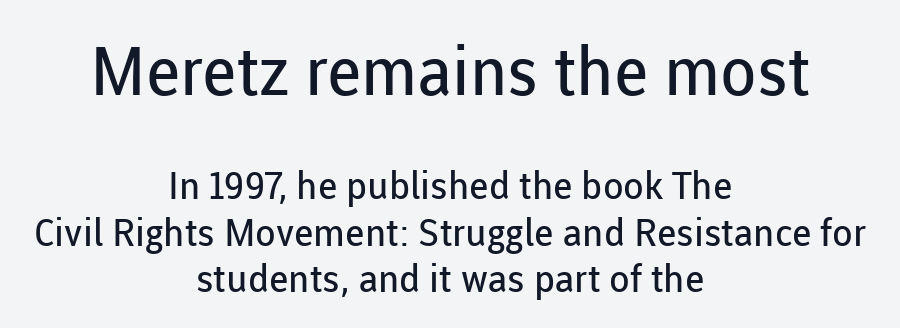
Q: Is the text bold? A: No.
Q: Is the text italic (slanted)? A: No, it is upright.
Q: Is the typeface a serif or a sans-serif typeface? A: Sans-serif.
Q: Is the text underlined? A: No.
Q: How is the paragraph aligned? A: Centered.
Q: Is the spacing between letters normal or unusually wide? A: Normal.
Q: Which block of text is set in a larger size, the first (top) or the second (bottom)? A: The first (top) one.
Q: Width (condensed, normal, or wide)? A: Normal.
Q: Stroke contrast? A: Low.
Q: x-height? A: Medium.
Q: Monospaced? A: No.
